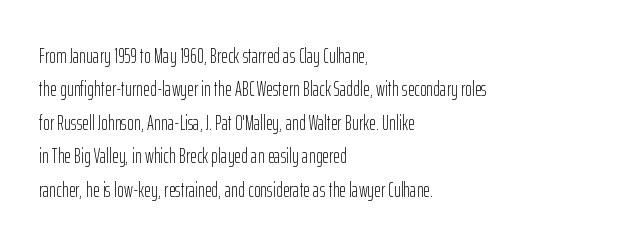
Q: Is the text bold? A: No.
Q: Is the text italic (slanted)? A: No, it is upright.
Q: Is the text underlined? A: No.
Q: How is the paragraph aligned? A: Left-aligned.
Q: Is the spacing between letters normal or unusually wide? A: Normal.
Q: Is the spacing between lines tight, normal or loose? A: Normal.
